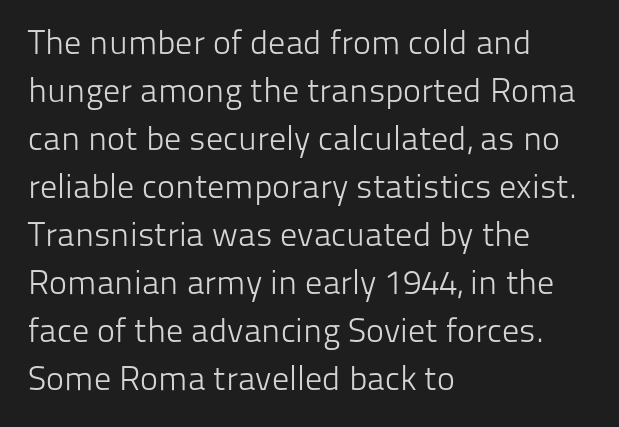
Q: Is the text bold? A: No.
Q: Is the text italic (slanted)? A: No, it is upright.
Q: Is the typeface a serif or a sans-serif typeface? A: Sans-serif.
Q: Is the text underlined? A: No.
Q: How is the paragraph aligned? A: Left-aligned.
Q: Is the spacing between letters normal or unusually wide? A: Normal.
Q: Is the spacing between lines tight, normal or loose? A: Normal.
Q: Width (condensed, normal, or wide)? A: Normal.
Q: Stroke contrast? A: Low.
Q: x-height? A: Medium.
Q: Monospaced? A: No.
